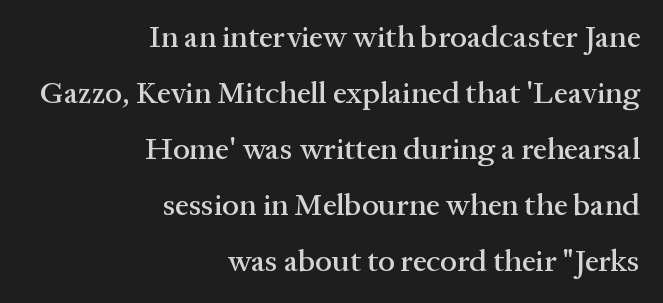
The image shows 31 px serif type, upright; set right-aligned, line spacing 1.81x, normal letter spacing, not underlined; medium stroke contrast and a medium x-height.
